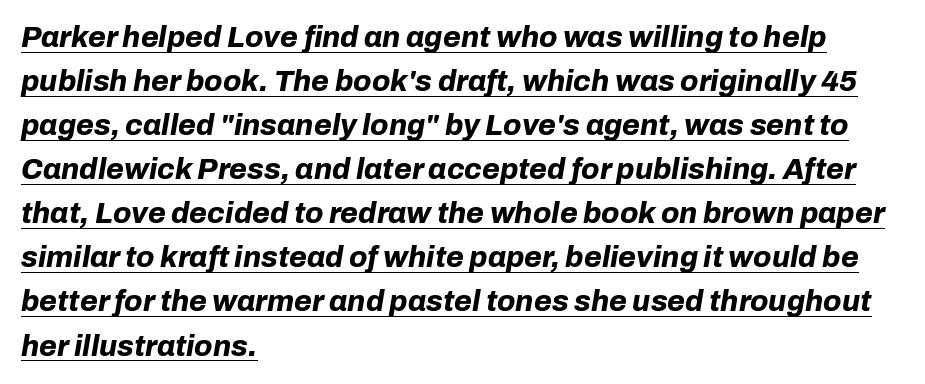
Emphasis-style slanted type is in use. In designer terms, the underline attribute is active on this setting. Strokes here are thick enough to call this a true bold. Proportional: the letters do not fall into vertical columns. Notice how descenders clear the ascenders below comfortably — that's standard leading. The rag falls on the right side of this text block.
